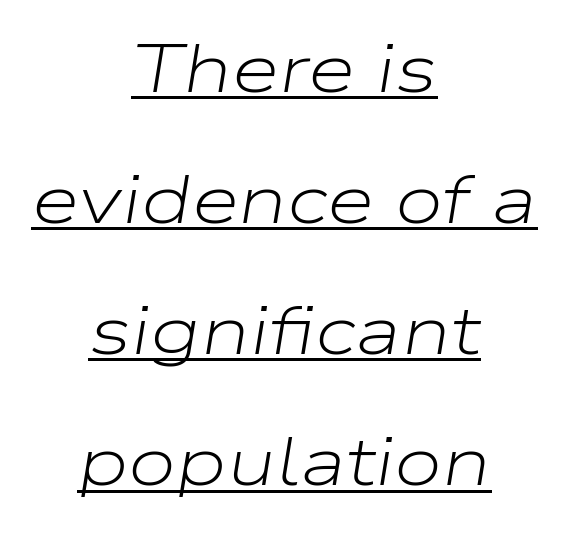
Italic: yes, the glyphs are oblique. Underlined type. Each stroke keeps to a modest, everyday thickness or less. You could fit nearly another row in the gap between these rows. One-word summary of the alignment: center.
